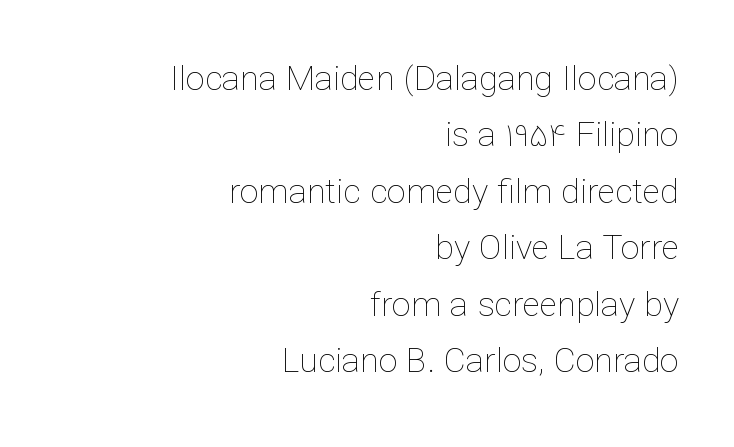
Q: Is the text bold? A: No.
Q: Is the text italic (slanted)? A: No, it is upright.
Q: Is the text underlined? A: No.
Q: How is the paragraph aligned? A: Right-aligned.
Q: Is the spacing between letters normal or unusually wide? A: Normal.
Q: Is the spacing between lines tight, normal or loose? A: Normal.
Q: Width (condensed, normal, or wide)? A: Normal.
Q: Stroke contrast? A: Low.
Q: x-height? A: Medium.
Q: Monospaced? A: No.
